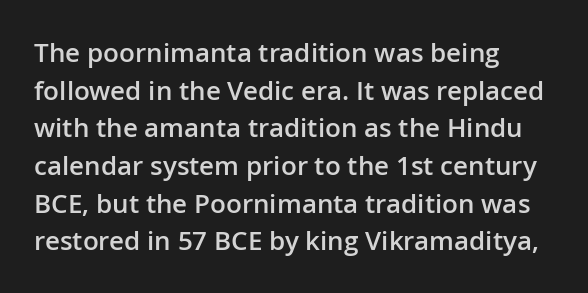
Reading down the column, the eye jumps a familiar distance to each next line. How are the letters spaced? Ordinarily, with no added tracking. The text block is weighted toward the left margin, trailing off unevenly rightward. The letters stand upright; this is a roman face.
